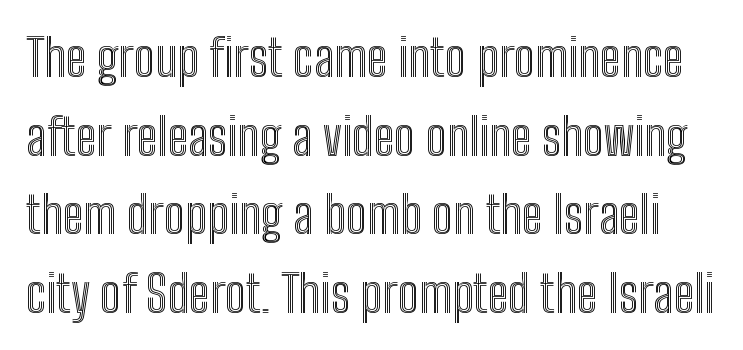
{"italic": "no", "width": "condensed", "x_height": "medium", "monospaced": "no", "underline": "no", "line_spacing": "normal", "line_spacing_ratio": 1.54, "letter_spacing": "normal", "letter_spacing_em": 0.0, "glyph_px": 51}
